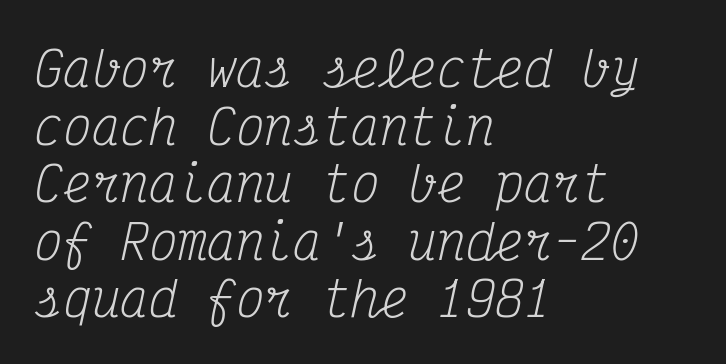
The image shows 48 px regular-weight, condensed serif type, italic (leaning right), monospaced; set left-aligned, line spacing 1.2x, normal letter spacing, not underlined; medium stroke contrast and a medium x-height.
